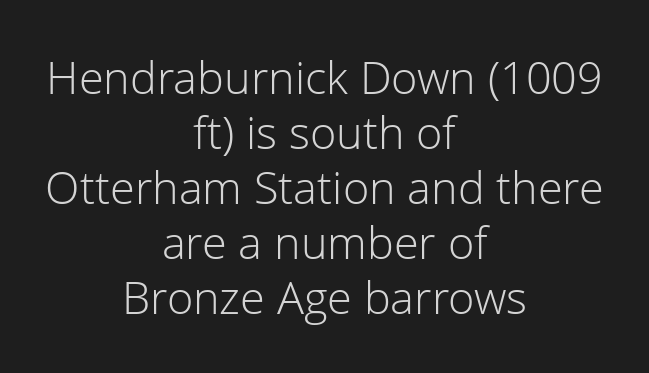
{"serif": "no", "italic": "no", "bold": "no", "weight": "light", "width": "normal", "stroke_contrast": "low", "x_height": "medium", "monospaced": "no", "underline": "no", "align": "center", "line_spacing_ratio": 1.22, "letter_spacing": "normal", "letter_spacing_em": 0.0, "glyph_px": 45}
